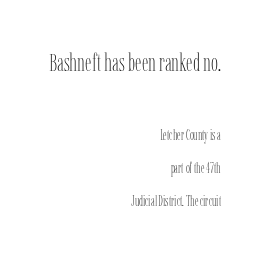
Compared with typical paragraphs, the rows here are farther apart. The ragged edge is on the left, which tells us the setting is flush right. The weight would be labelled regular, book, light, or lighter still. The emphasis by scale lands on block number one, above.
